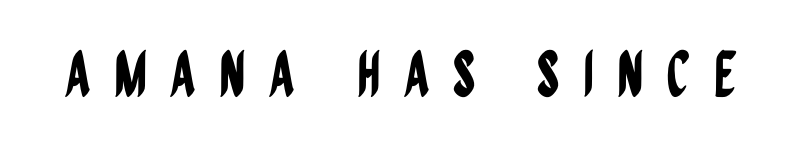
The image shows 62 px condensed sans-serif type, upright; set unusually wide letter spacing (+0.37 em), not underlined; low stroke contrast and a large x-height.
